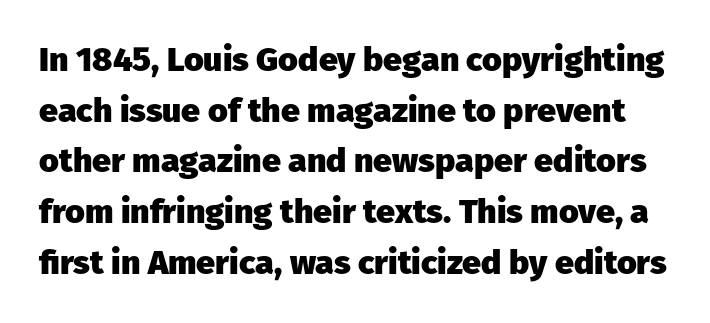
{"serif": "no", "italic": "no", "bold": "yes", "weight": "heavy", "width": "normal", "stroke_contrast": "low", "x_height": "medium", "monospaced": "no", "underline": "no", "line_spacing": "normal", "line_spacing_ratio": 1.49, "letter_spacing": "normal", "letter_spacing_em": 0.0, "glyph_px": 34}
